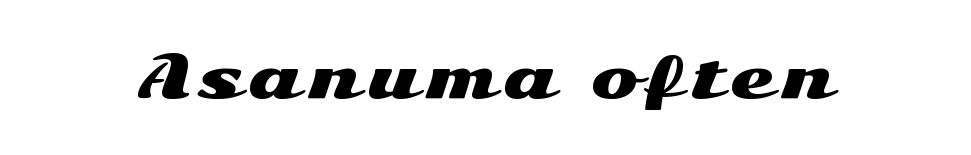
{"serif": "no", "width": "wide", "stroke_contrast": "medium", "x_height": "medium", "monospaced": "no", "underline": "no", "glyph_px": 57}
